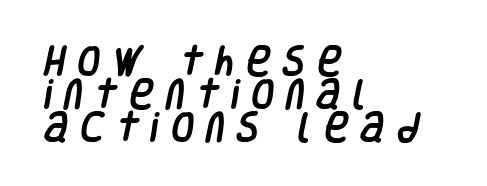
In terms of leading, this rendering errs on the cramped side. Spacing verdict: proportional, widths tailored to each character. The paragraph shown leans on its left margin. Characters follow at a spacing far wider than the type designer built in. The specimen omits any rule beneath the text block's lines. Each letter's strokes conclude bluntly, with no projecting serifs.
